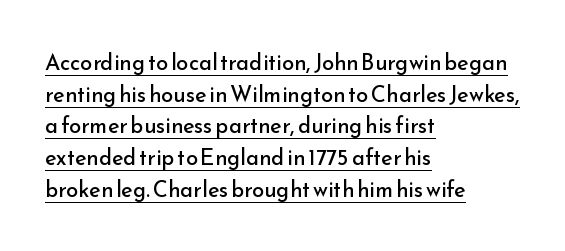
All the whitespace from short lines collects on the right. The font's upright variant was chosen for this text. Observe the ordinary spacing: letters are neighbours, not strangers. This reads as an unemphasized weight, regular at the heaviest.
